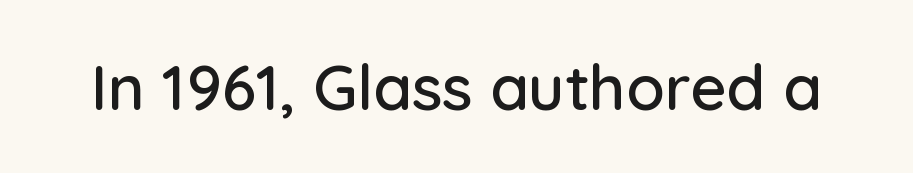
Q: Is the text italic (slanted)? A: No, it is upright.
Q: Is the typeface a serif or a sans-serif typeface? A: Sans-serif.
Q: Is the text underlined? A: No.
Q: Is the spacing between letters normal or unusually wide? A: Normal.
Q: Width (condensed, normal, or wide)? A: Normal.
Q: Stroke contrast? A: Low.
Q: x-height? A: Medium.
Q: Monospaced? A: No.
